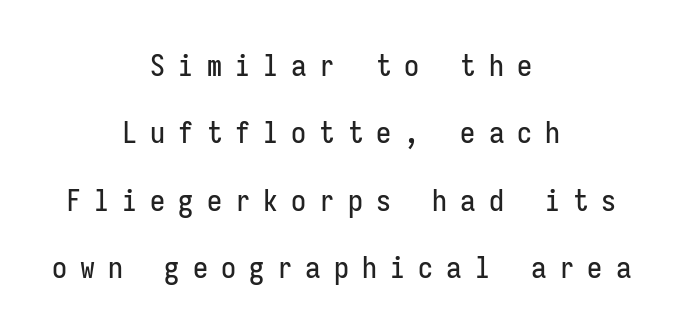
{"serif": "no", "italic": "no", "width": "condensed", "stroke_contrast": "low", "x_height": "medium", "monospaced": "yes", "underline": "no", "align": "center", "line_spacing": "loose", "line_spacing_ratio": 2.25, "letter_spacing": "wide", "letter_spacing_em": 0.44, "glyph_px": 30}
